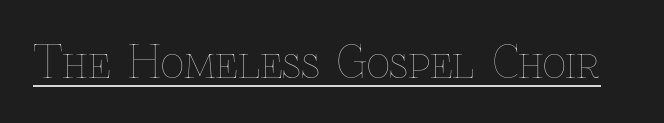
The passage shown is not bold in any degree. Note the varied advance widths — an 'i' is clearly narrower than an 'm'. Each word holds together tightly as a unit, with standard inter-letter gaps. Upright lettering throughout. Descenders here cross a horizontal rule under the line.
